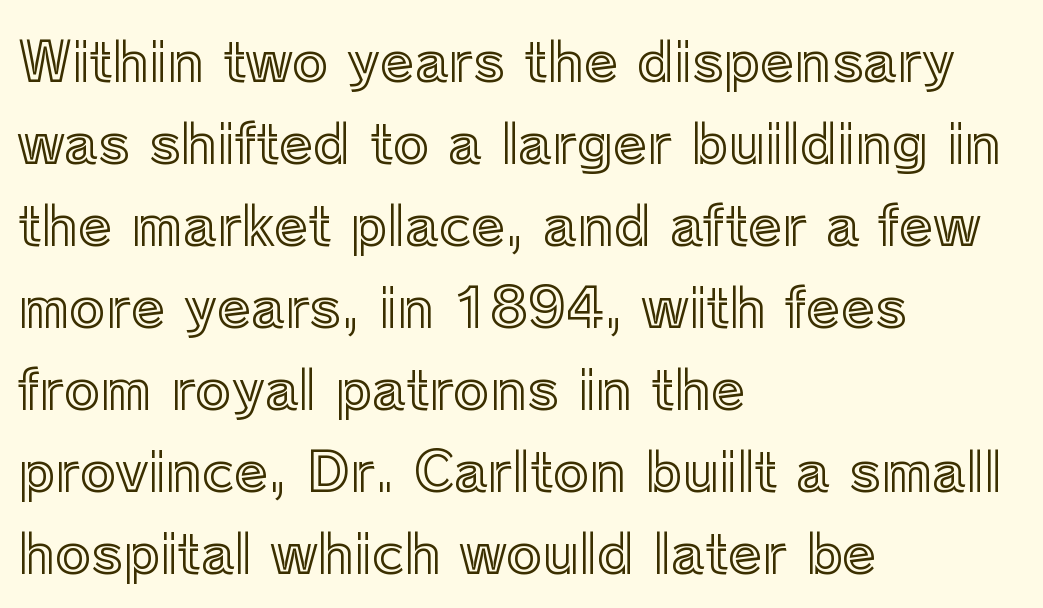
Proportional: the letters do not fall into vertical columns. Is there any slant? The stems are plumb. The passage shown is not underscored anywhere. The leading is moderate, giving the passage an even texture.
